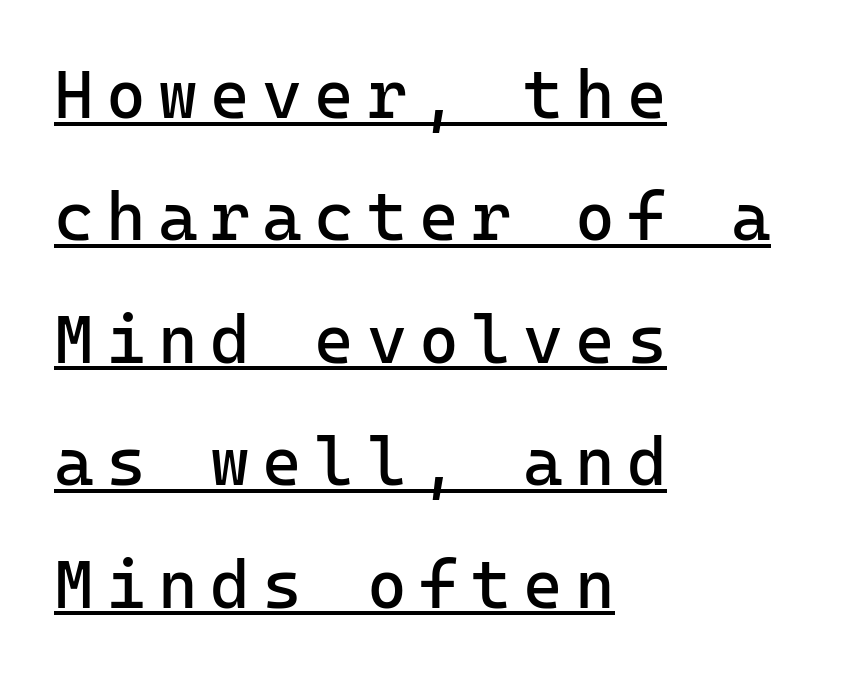
{"serif": "no", "italic": "no", "bold": "no", "weight": "regular", "width": "normal", "stroke_contrast": "low", "x_height": "medium", "monospaced": "yes", "underline": "yes", "align": "left", "line_spacing_ratio": 1.8, "glyph_px": 68}
